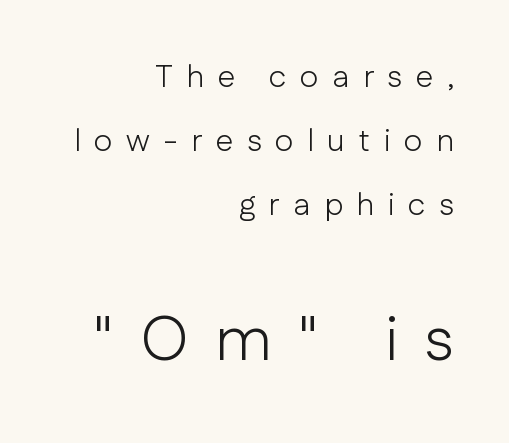
{"serif": "no", "italic": "no", "bold": "no", "weight": "light", "width": "normal", "stroke_contrast": "low", "x_height": "medium", "monospaced": "no", "underline": "no", "align": "right", "line_spacing": "loose", "line_spacing_ratio": 2.0, "letter_spacing": "wide", "letter_spacing_em": 0.42, "larger_block": "second", "size_ratio": 1.97, "glyph_px": 63}
